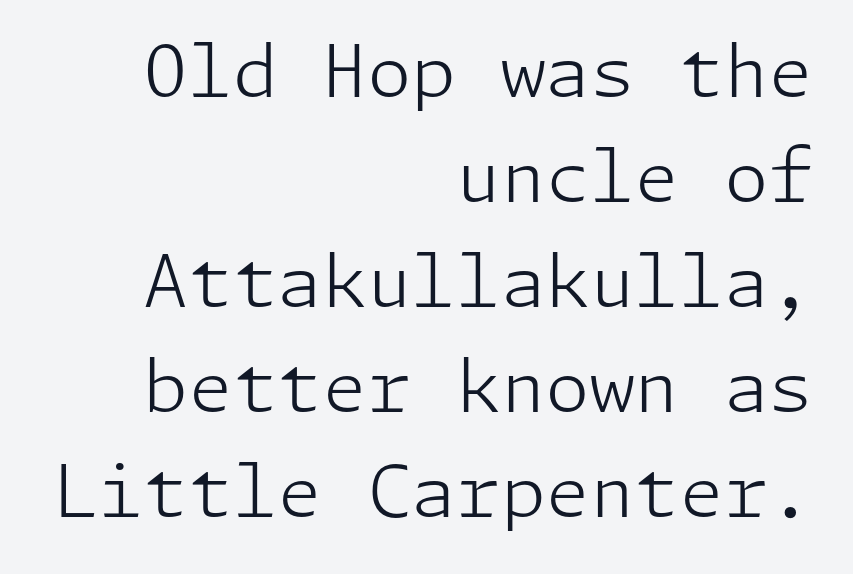
{"serif": "no", "italic": "no", "bold": "no", "weight": "light", "width": "normal", "stroke_contrast": "low", "x_height": "medium", "underline": "no", "align": "right", "line_spacing": "normal", "line_spacing_ratio": 1.46, "letter_spacing": "normal", "letter_spacing_em": 0.0, "glyph_px": 72}
